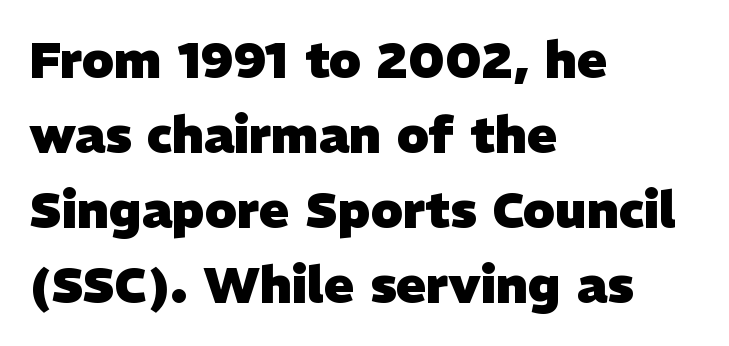
Q: Is the text bold? A: Yes.
Q: Is the typeface a serif or a sans-serif typeface? A: Sans-serif.
Q: Is the text underlined? A: No.
Q: How is the paragraph aligned? A: Left-aligned.
Q: Is the spacing between letters normal or unusually wide? A: Normal.
Q: Is the spacing between lines tight, normal or loose? A: Normal.
Q: Width (condensed, normal, or wide)? A: Normal.
Q: Stroke contrast? A: Low.
Q: x-height? A: Medium.
Q: Monospaced? A: No.
